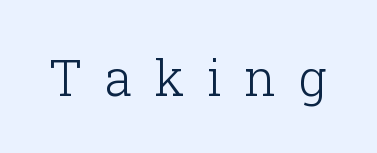
The image shows 50 px light serif type, upright; set unusually wide letter spacing (+0.45 em), not underlined; low stroke contrast and a medium x-height.
